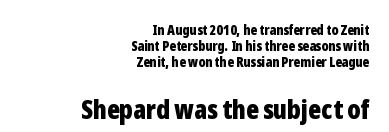
Q: Is the text bold? A: Yes.
Q: Is the text italic (slanted)? A: No, it is upright.
Q: Is the text underlined? A: No.
Q: How is the paragraph aligned? A: Right-aligned.
Q: Is the spacing between letters normal or unusually wide? A: Normal.
Q: Is the spacing between lines tight, normal or loose? A: Tight.
Q: Which block of text is set in a larger size, the first (top) or the second (bottom)? A: The second (bottom) one.
